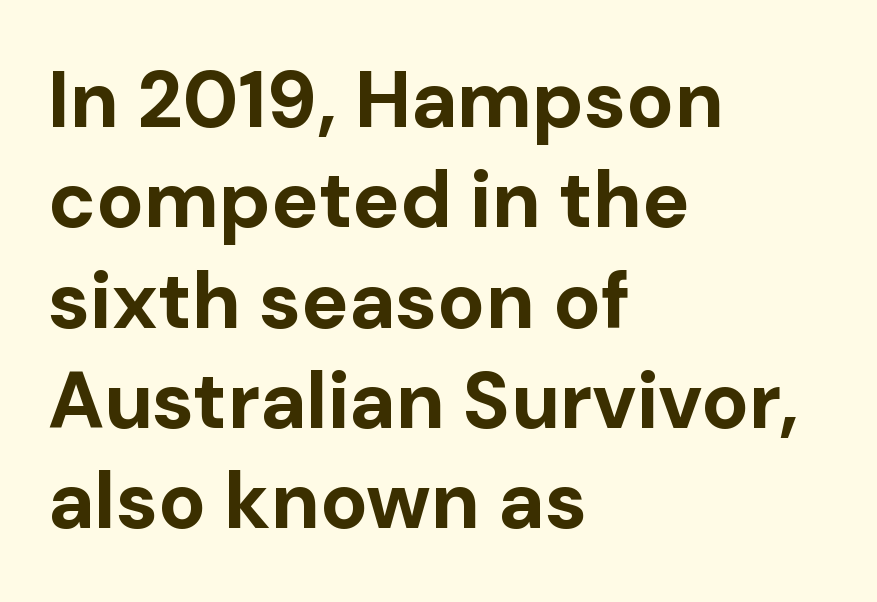
Each letter keeps its own natural width here, so spacing adapts to shape. Each letter's strokes conclude bluntly, with no projecting serifs. Here the glyphs are tracked normally, forming tight word shapes. Do the letters lean? They stand straight. The face used here has the dense, thick strokes of a bold. Which margin do the lines hug? The left one — the right edge is uneven.
